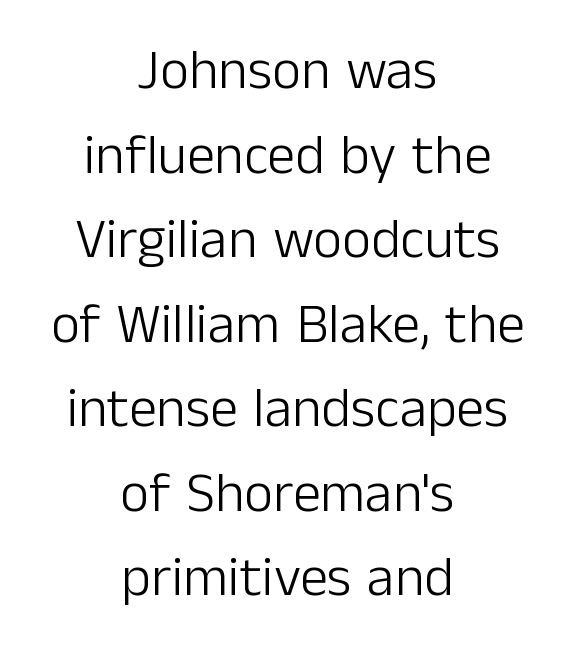
The image shows 56 px light sans-serif type, upright; set centered, normal line spacing (1.51x), normal letter spacing, not underlined; low stroke contrast and a medium x-height.
